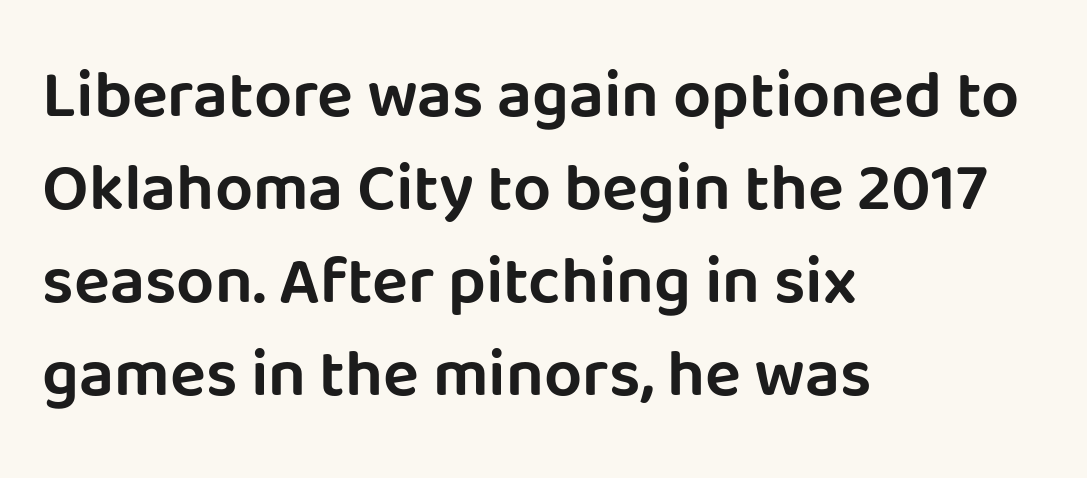
The image shows 67 px sans-serif type, upright; set left-aligned, normal line spacing (1.39x), normal letter spacing, not underlined; low stroke contrast and a large x-height.
